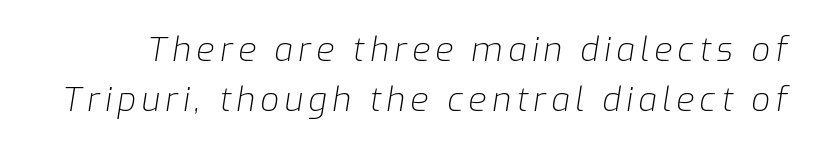
Q: Is the text bold? A: No.
Q: Is the text italic (slanted)? A: Yes, it leans right by about 9 degrees.
Q: Is the text underlined? A: No.
Q: Is the spacing between lines tight, normal or loose? A: Normal.
Q: Width (condensed, normal, or wide)? A: Normal.
Q: Stroke contrast? A: Low.
Q: x-height? A: Medium.
Q: Monospaced? A: No.
